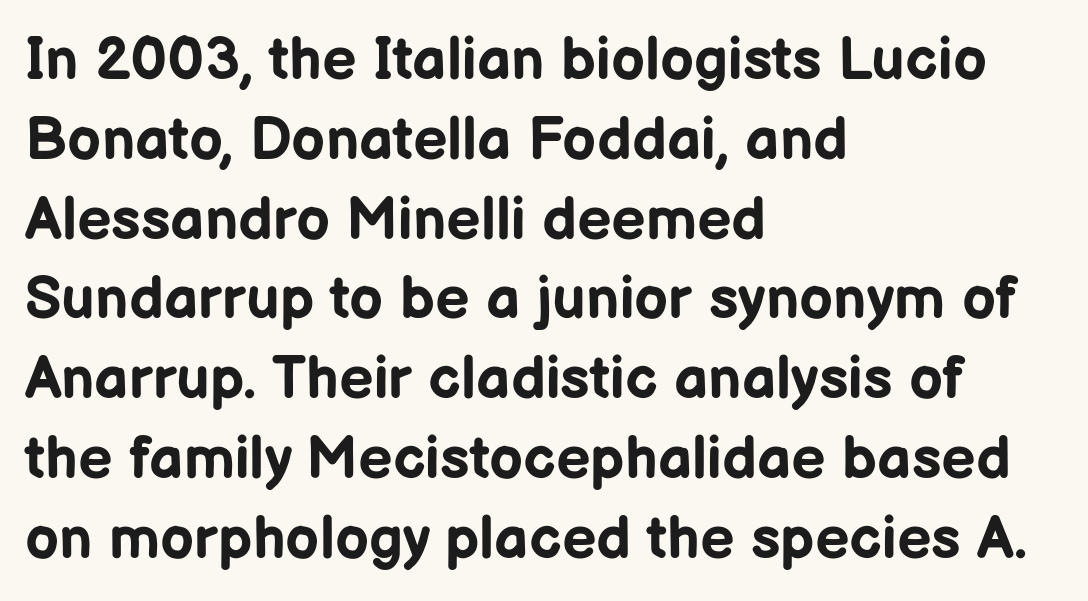
The image shows 60 px bold sans-serif type, upright; set left-aligned, normal line spacing (1.33x), normal letter spacing, not underlined; low stroke contrast and a medium x-height.
